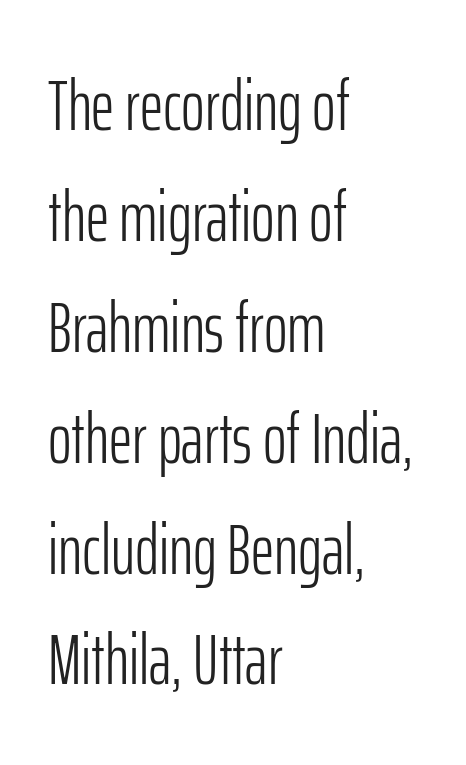
Tracking here is standard; glyphs follow each other at the usual distance. A clean baseline with only descenders dipping below it. This sample uses a sans-serif face. This is roman type, the default non-slanted kind.
